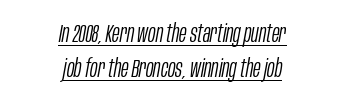
The line-height multiplier appears to be the usual default. Caption: standard tracking, unaltered. The specimen includes a rule beneath the text block's lines. Visually the block forms a symmetrical silhouette, jagged on both flanks. This is oblique type, the kind used for emphasis or titles. Heaviness? Minimal to ordinary, like unemphasized prose.
